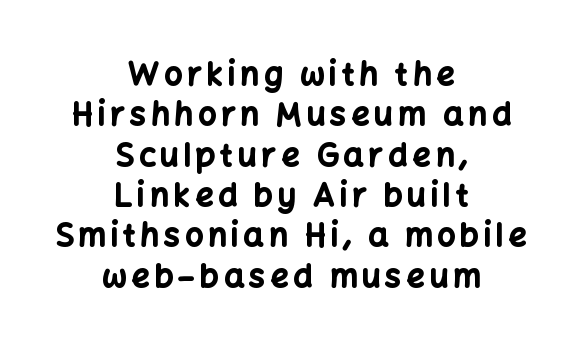
Letters rest on an invisible, unmarked baseline. A student would call this center alignment; a typographer would say set centered. Italic: no, the glyphs are upright roman. Vertical spacing — default. The letters are bold, with thick, heavy strokes. Varying glyph widths throughout — classic text-font behaviour.
